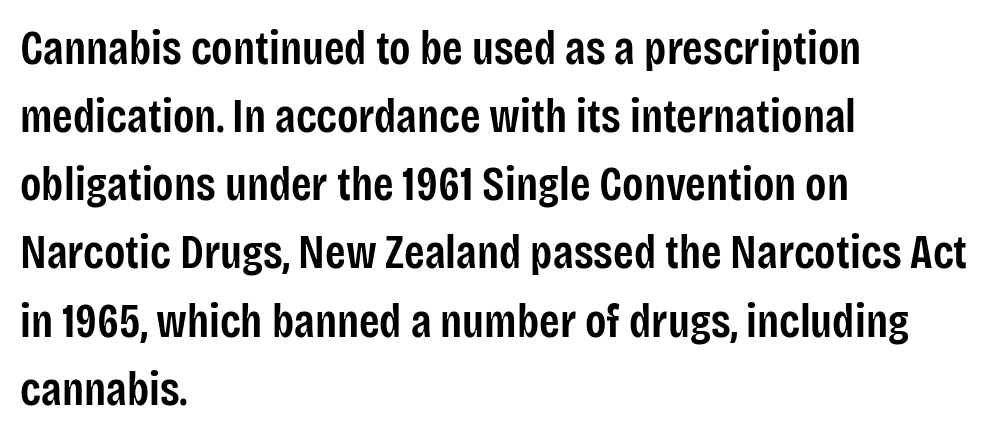
{"serif": "no", "italic": "no", "bold": "semi", "weight": "semibold", "width": "condensed", "stroke_contrast": "low", "x_height": "large", "monospaced": "no", "underline": "no", "align": "left", "line_spacing": "normal", "line_spacing_ratio": 1.45, "letter_spacing": "normal", "letter_spacing_em": 0.0, "glyph_px": 47}
